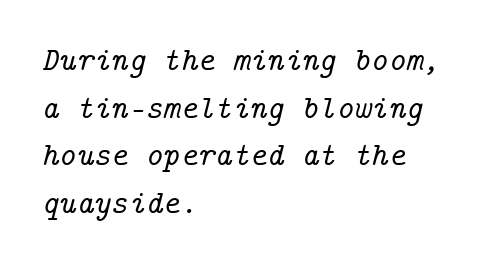
{"serif": "yes", "italic": "yes", "lean": "right", "slant_degrees": 14, "width": "normal", "stroke_contrast": "low", "x_height": "medium", "underline": "no", "align": "left", "line_spacing": "normal", "line_spacing_ratio": 1.44, "letter_spacing": "normal", "letter_spacing_em": 0.0, "glyph_px": 33}
